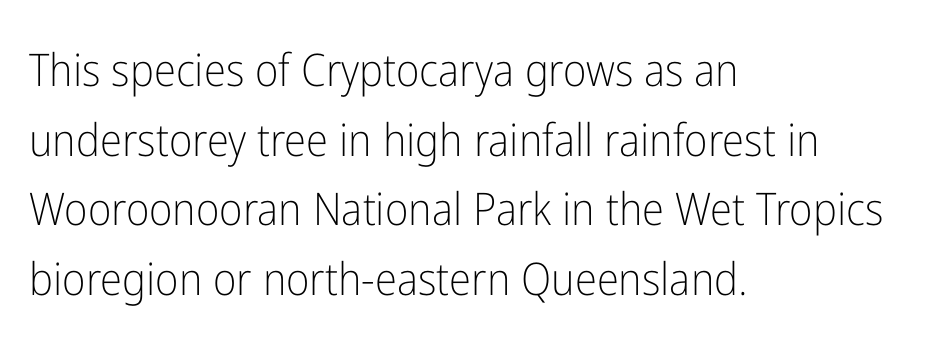
The image shows 45 px light, condensed sans-serif type, upright; set left-aligned, normal line spacing (1.55x), normal letter spacing, not underlined; low stroke contrast and a medium x-height.
